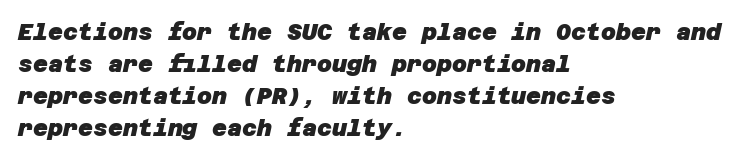
Notice how thick the strokes are: this is what a full bold looks like. One glance says typical: line gaps are just what's usual. Here the glyphs are tracked normally, forming tight word shapes. Glance below the letters and you will spot only blank space. These lines are set flush left with a ragged right edge.
